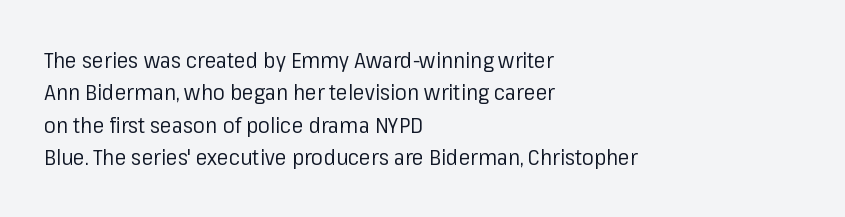
Q: Is the text bold? A: No.
Q: Is the text italic (slanted)? A: No, it is upright.
Q: Is the text underlined? A: No.
Q: How is the paragraph aligned? A: Left-aligned.
Q: Is the spacing between letters normal or unusually wide? A: Normal.
Q: Is the spacing between lines tight, normal or loose? A: Normal.
